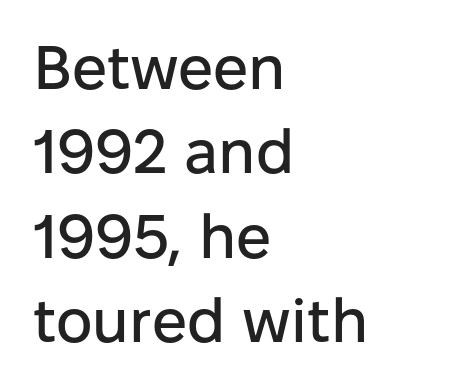
Q: Is the text italic (slanted)? A: No, it is upright.
Q: Is the typeface a serif or a sans-serif typeface? A: Sans-serif.
Q: Is the text underlined? A: No.
Q: How is the paragraph aligned? A: Left-aligned.
Q: Is the spacing between letters normal or unusually wide? A: Normal.
Q: Is the spacing between lines tight, normal or loose? A: Normal.
Q: Width (condensed, normal, or wide)? A: Normal.
Q: Stroke contrast? A: Low.
Q: x-height? A: Medium.
Q: Monospaced? A: No.
